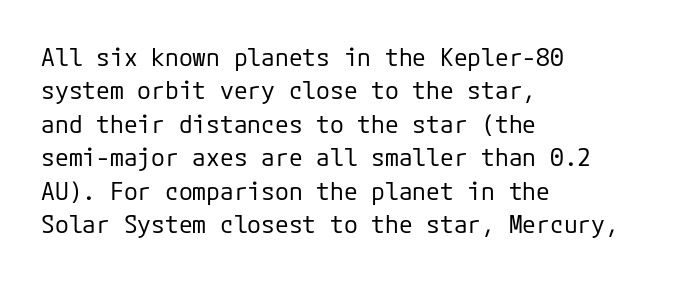
The image shows 25 px text type, upright; set left-aligned, normal line spacing (1.34x), normal letter spacing, not underlined.
